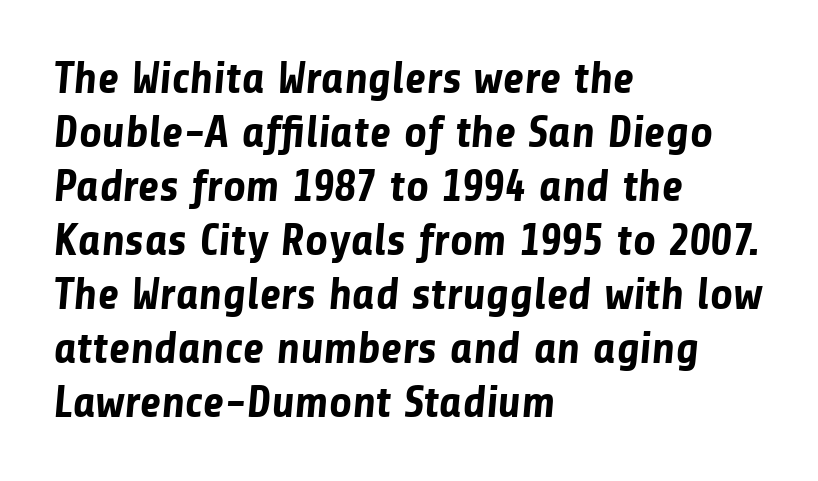
The image shows 45 px bold sans-serif type; set left-aligned, line spacing 1.2x, normal letter spacing, not underlined; low stroke contrast and a medium x-height.
